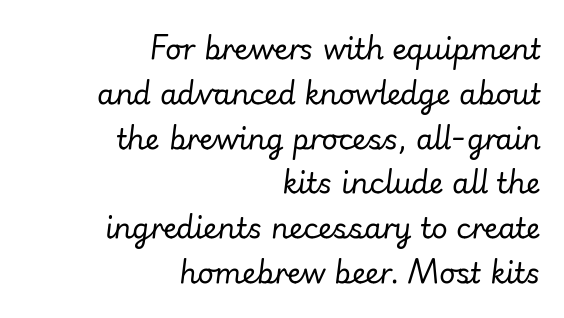
Q: Is the text bold? A: No.
Q: Is the text italic (slanted)? A: Yes, it leans right by about 7 degrees.
Q: Is the text underlined? A: No.
Q: How is the paragraph aligned? A: Right-aligned.
Q: Is the spacing between letters normal or unusually wide? A: Normal.
Q: Is the spacing between lines tight, normal or loose? A: Normal.
Q: Width (condensed, normal, or wide)? A: Normal.
Q: Stroke contrast? A: Low.
Q: x-height? A: Small.
Q: Monospaced? A: No.
